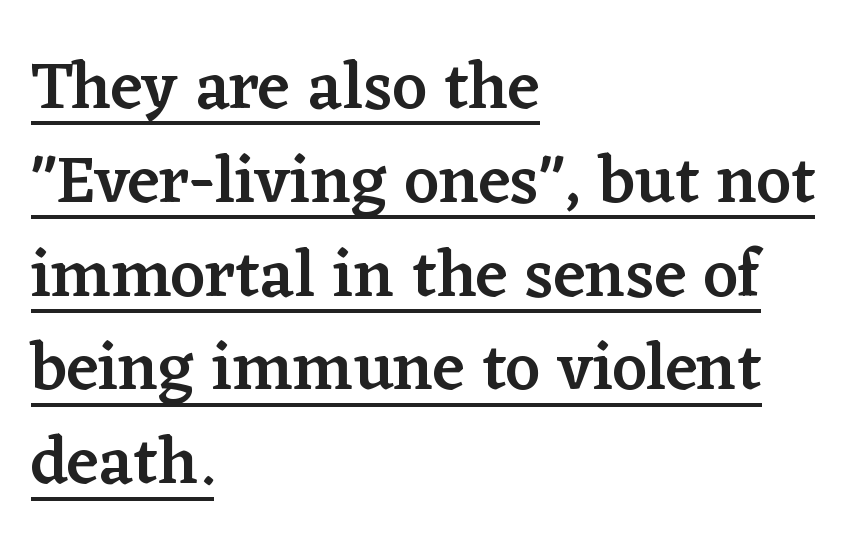
{"serif": "yes", "italic": "no", "bold": "semi", "weight": "semibold", "width": "normal", "stroke_contrast": "low", "x_height": "medium", "monospaced": "no", "underline": "yes", "align": "left", "line_spacing": "normal", "line_spacing_ratio": 1.4, "letter_spacing": "normal", "letter_spacing_em": 0.0, "glyph_px": 67}
